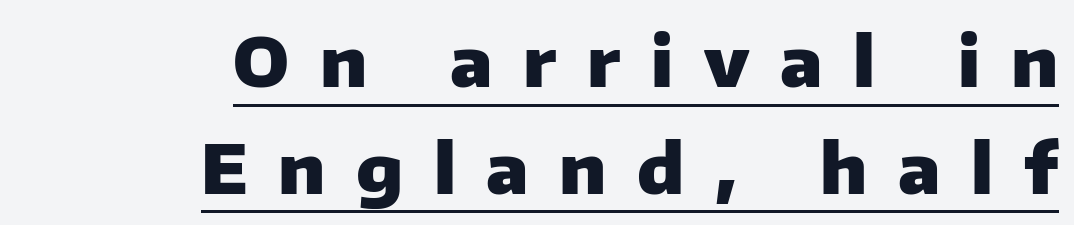
Q: Is the text bold? A: Yes.
Q: Is the text italic (slanted)? A: No, it is upright.
Q: Is the typeface a serif or a sans-serif typeface? A: Sans-serif.
Q: Is the text underlined? A: Yes.
Q: How is the paragraph aligned? A: Right-aligned.
Q: Is the spacing between letters normal or unusually wide? A: Unusually wide.
Q: Is the spacing between lines tight, normal or loose? A: Normal.
Q: Width (condensed, normal, or wide)? A: Normal.
Q: Stroke contrast? A: Low.
Q: x-height? A: Medium.
Q: Monospaced? A: No.
